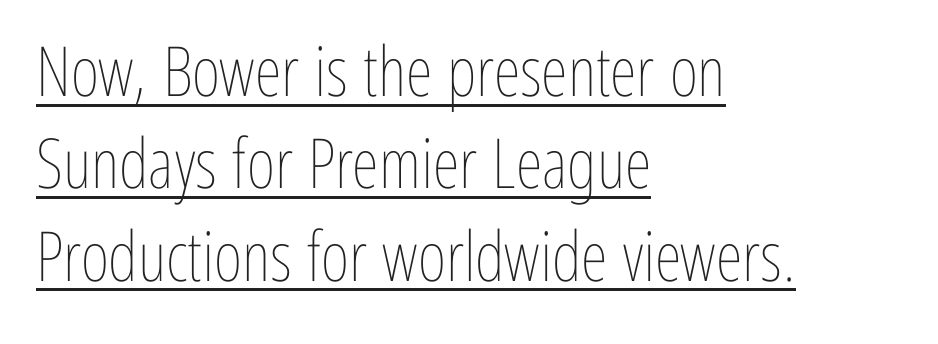
Q: Is the text bold? A: No.
Q: Is the text italic (slanted)? A: No, it is upright.
Q: Is the text underlined? A: Yes.
Q: How is the paragraph aligned? A: Left-aligned.
Q: Is the spacing between letters normal or unusually wide? A: Normal.
Q: Is the spacing between lines tight, normal or loose? A: Normal.
Q: Width (condensed, normal, or wide)? A: Condensed.
Q: Stroke contrast? A: Low.
Q: x-height? A: Medium.
Q: Monospaced? A: No.
